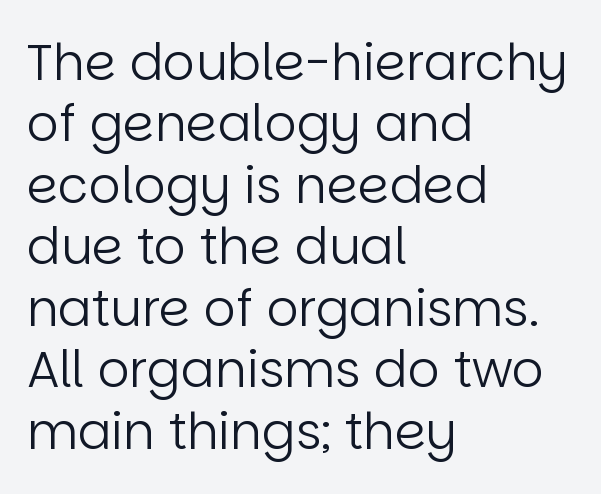
{"serif": "no", "italic": "no", "bold": "no", "weight": "regular", "width": "normal", "stroke_contrast": "low", "x_height": "large", "monospaced": "no", "underline": "no", "align": "left", "line_spacing_ratio": 1.23, "letter_spacing": "normal", "letter_spacing_em": 0.0, "glyph_px": 50}
